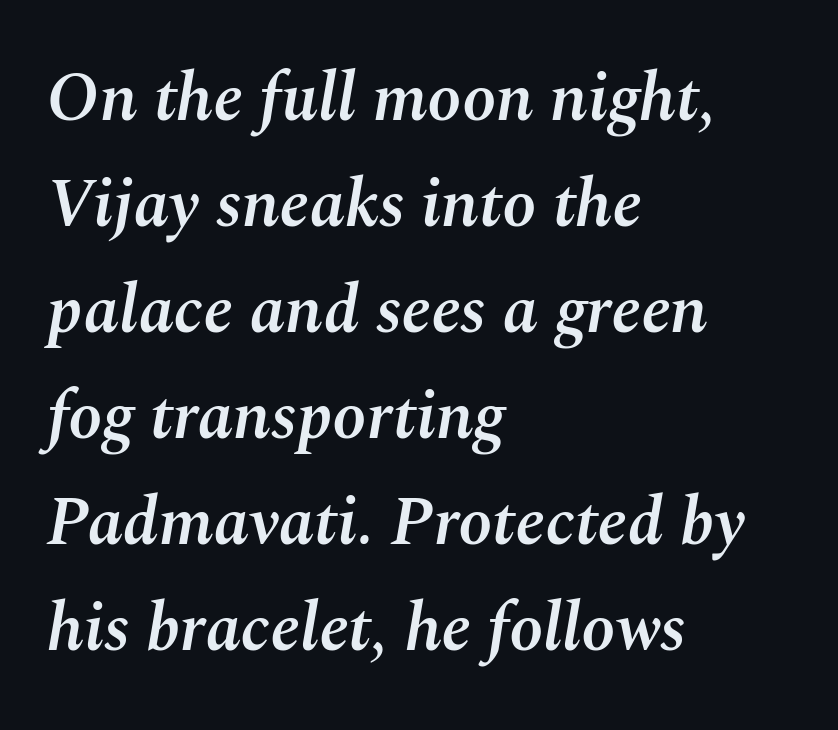
{"italic": "yes", "lean": "right", "slant_degrees": 10, "bold": "semi", "weight": "semibold", "width": "normal", "stroke_contrast": "medium", "x_height": "medium", "monospaced": "no", "underline": "no", "align": "left", "line_spacing": "normal", "line_spacing_ratio": 1.56, "letter_spacing": "normal", "letter_spacing_em": 0.0, "glyph_px": 68}
